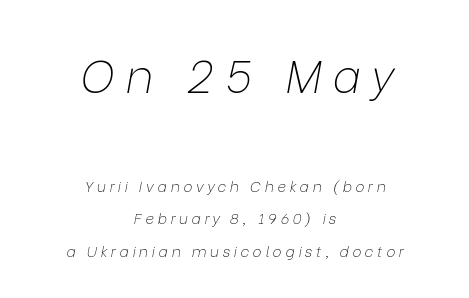
Type size steps down from the first block to the second. The horizontal fit of the characters is loose and conspicuously gappy. The specimen omits any rule beneath the text block's lines. If you drew a line through each stem, it would be angled. The compositor balanced each line on the midline. This reads as an unemphasized weight, regular at the heaviest.
